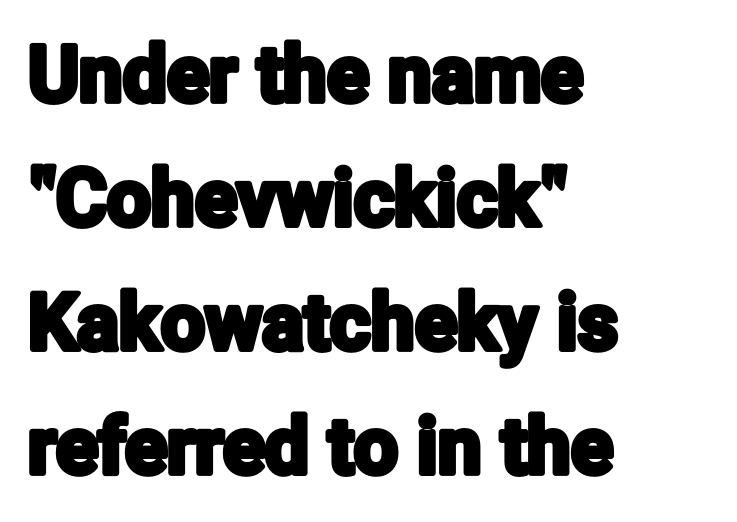
The face used here is proportionally spaced, like ordinary book or web type. If you measured baseline to baseline, you'd find a middling distance. No extra tracking has been applied to these lines. In CSS terms this would be text-align: left. You can tell from the bare stems that sans-serif type was used.
